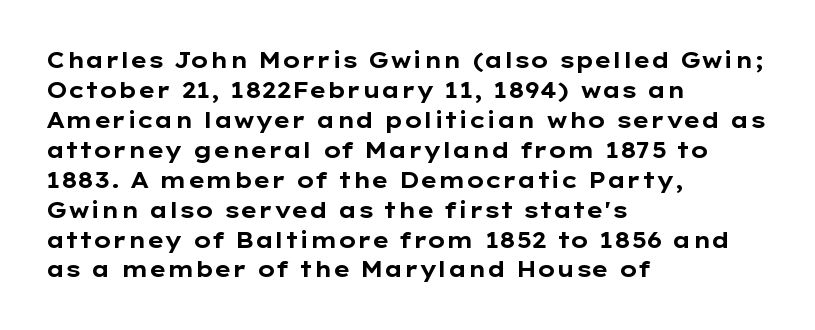
Italic: no, the glyphs are upright roman. Standard letterfit; no display-style spreading of the glyphs. Glance below the letters and you will spot only blank space. Its strokes are broad and dark, the hallmark of bold type.
